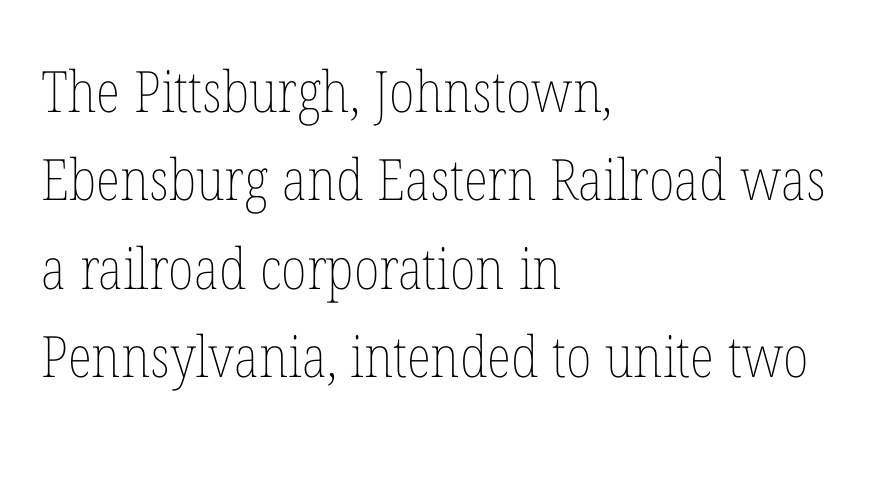
{"italic": "no", "bold": "no", "weight": "thin", "width": "condensed", "stroke_contrast": "low", "x_height": "medium", "monospaced": "no", "underline": "no", "align": "left", "line_spacing": "normal", "line_spacing_ratio": 1.55, "letter_spacing": "normal", "letter_spacing_em": 0.0, "glyph_px": 57}
